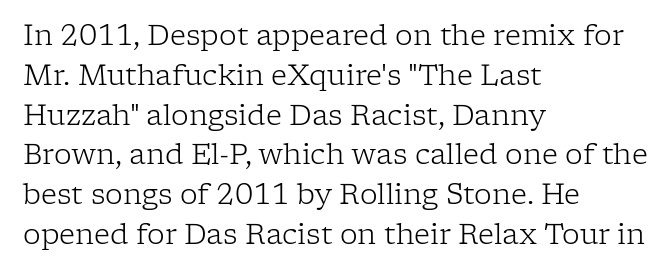
The image shows 28 px light serif type, upright; set left-aligned, normal line spacing (1.42x), normal letter spacing, not underlined; low stroke contrast and a medium x-height.
